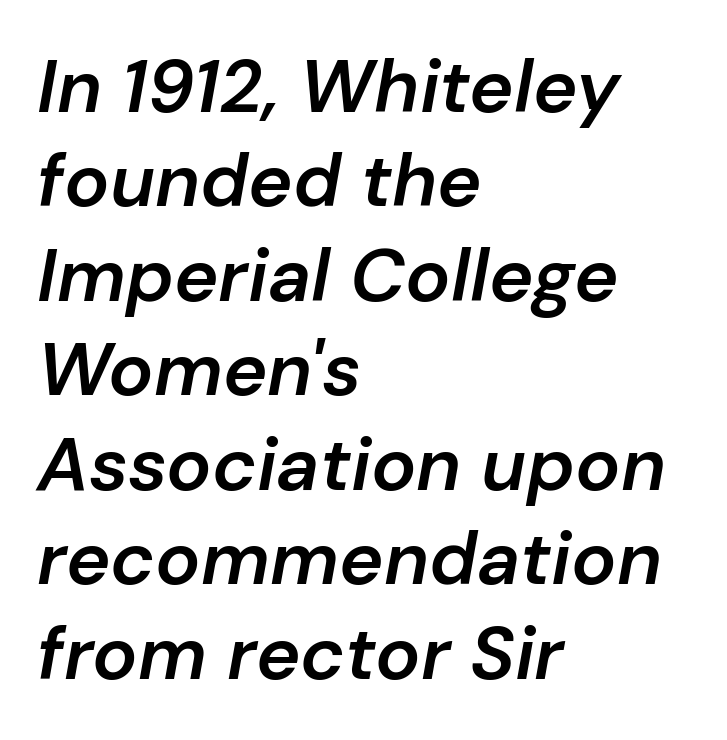
{"italic": "yes", "lean": "right", "slant_degrees": 10, "bold": "semi", "weight": "semibold", "width": "normal", "stroke_contrast": "low", "x_height": "medium", "monospaced": "no", "underline": "no", "align": "left", "line_spacing": "normal", "line_spacing_ratio": 1.26, "letter_spacing": "normal", "letter_spacing_em": 0.0, "glyph_px": 75}
